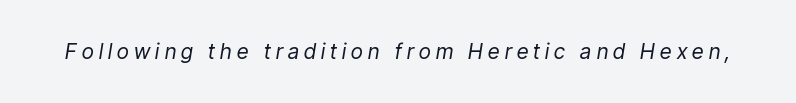
The image shows 21 px text type, italic (leaning right); set unusually wide letter spacing (+0.25 em), not underlined.
